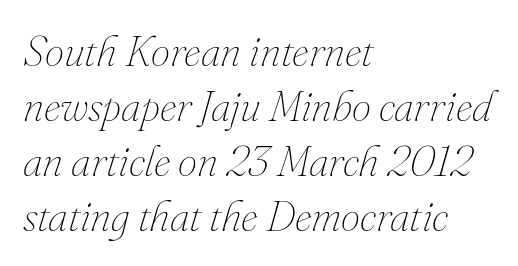
{"italic": "yes", "lean": "right", "slant_degrees": 16, "bold": "no", "weight": "thin", "width": "normal", "stroke_contrast": "medium", "x_height": "small", "monospaced": "no", "underline": "no", "align": "left", "line_spacing": "normal", "line_spacing_ratio": 1.28, "letter_spacing": "normal", "letter_spacing_em": 0.0, "glyph_px": 43}
